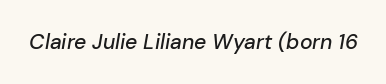
{"italic": "yes", "lean": "right", "slant_degrees": 10, "underline": "no", "letter_spacing": "normal", "letter_spacing_em": 0.0, "glyph_px": 21}
